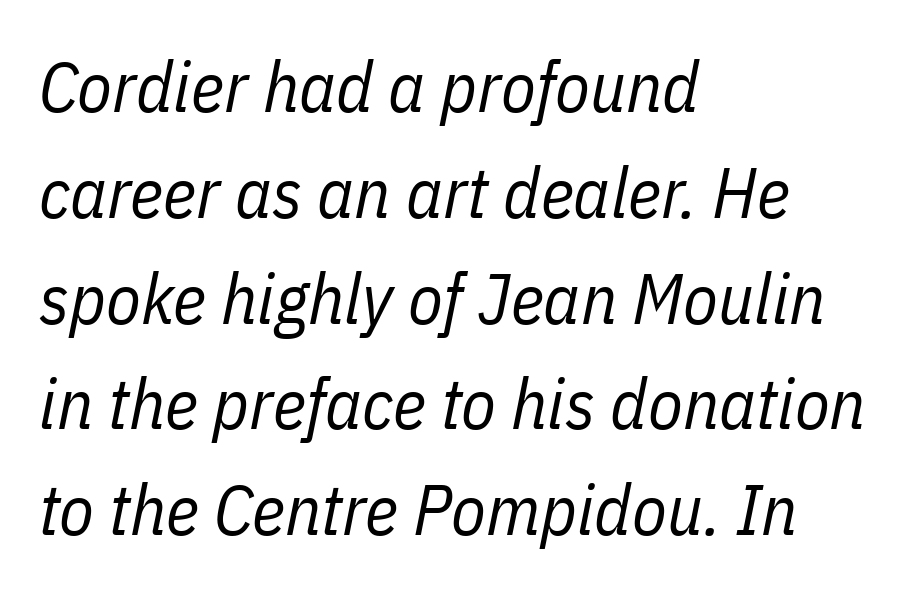
Q: Is the text bold? A: No.
Q: Is the text italic (slanted)? A: Yes, it leans right by about 11 degrees.
Q: Is the text underlined? A: No.
Q: How is the paragraph aligned? A: Left-aligned.
Q: Is the spacing between letters normal or unusually wide? A: Normal.
Q: Is the spacing between lines tight, normal or loose? A: Normal.
Q: Width (condensed, normal, or wide)? A: Condensed.
Q: Stroke contrast? A: Low.
Q: x-height? A: Medium.
Q: Monospaced? A: No.
